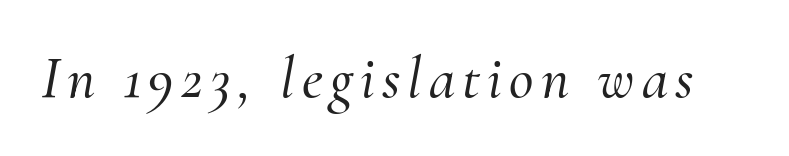
The image shows 60 px serif type, italic (leaning right); set not underlined; medium stroke contrast and a small x-height.
